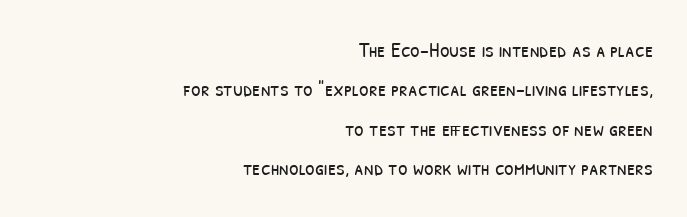
The image shows 22 px text type; set right-aligned, line spacing 1.79x, normal letter spacing, not underlined.
